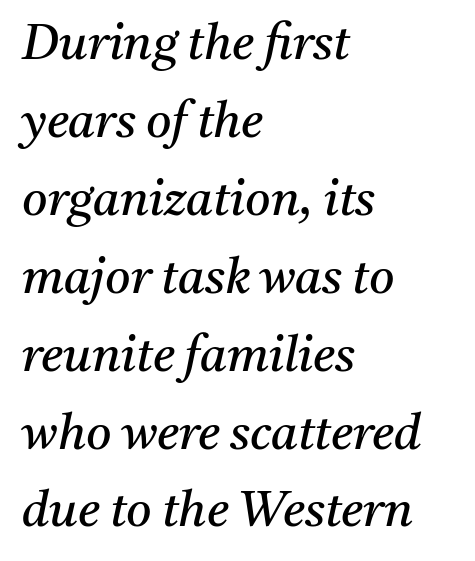
Look at the bottom of the vertical strokes: they flare into serifs here. You could call the tracking neutral — neither tight nor loose. A light-to-regular cut is what we see here. This rendering uses left alignment, leaving the right contour irregular. Check the space under the baseline: it is left empty.
